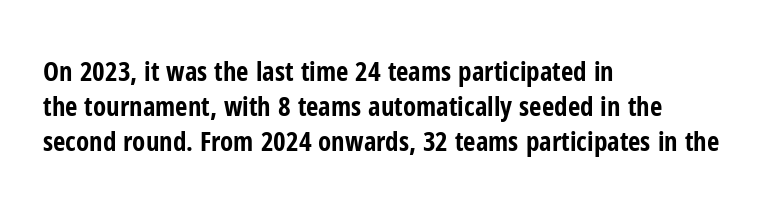
{"italic": "no", "bold": "yes", "underline": "no", "align": "left", "line_spacing": "normal", "line_spacing_ratio": 1.3, "letter_spacing": "normal", "letter_spacing_em": 0.0, "glyph_px": 27}
